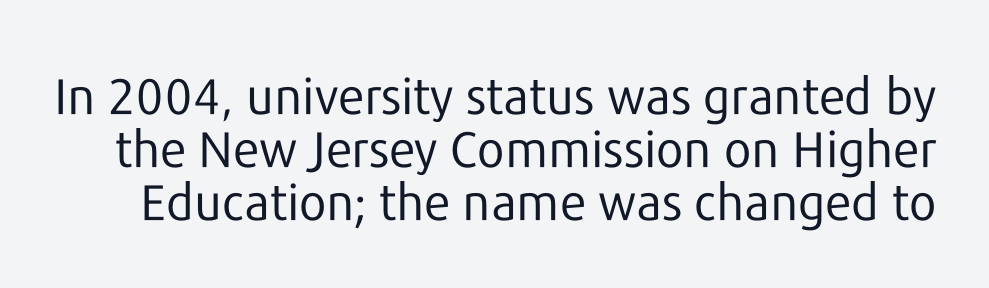
{"serif": "no", "italic": "no", "bold": "no", "weight": "regular", "width": "normal", "stroke_contrast": "low", "x_height": "medium", "monospaced": "no", "underline": "no", "line_spacing": "tight", "line_spacing_ratio": 1.06, "letter_spacing": "normal", "letter_spacing_em": 0.0, "glyph_px": 50}
